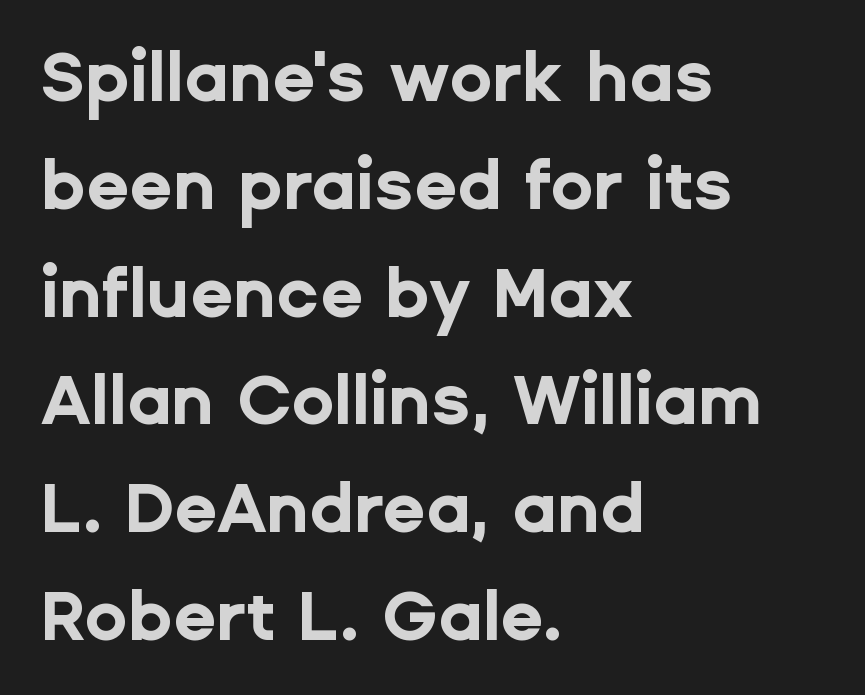
Q: Is the text bold? A: Yes.
Q: Is the text italic (slanted)? A: No, it is upright.
Q: Is the typeface a serif or a sans-serif typeface? A: Sans-serif.
Q: Is the text underlined? A: No.
Q: How is the paragraph aligned? A: Left-aligned.
Q: Is the spacing between letters normal or unusually wide? A: Normal.
Q: Is the spacing between lines tight, normal or loose? A: Normal.
Q: Width (condensed, normal, or wide)? A: Normal.
Q: Stroke contrast? A: Low.
Q: x-height? A: Medium.
Q: Monospaced? A: No.
